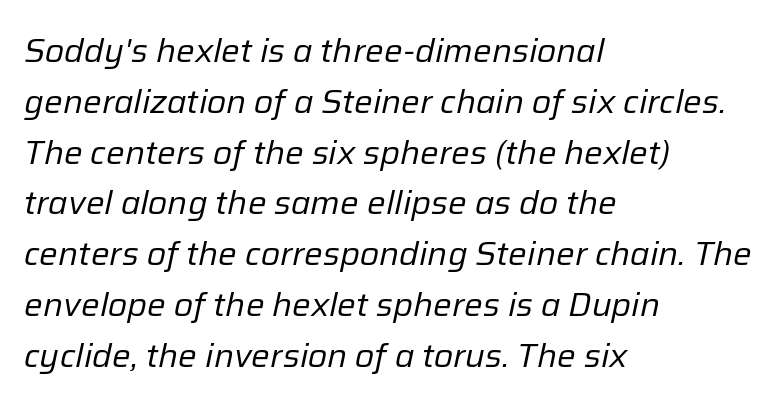
Q: Is the text bold? A: No.
Q: Is the text italic (slanted)? A: Yes, it leans right by about 12 degrees.
Q: Is the text underlined? A: No.
Q: How is the paragraph aligned? A: Left-aligned.
Q: Is the spacing between letters normal or unusually wide? A: Normal.
Q: Is the spacing between lines tight, normal or loose? A: Normal.
Q: Width (condensed, normal, or wide)? A: Normal.
Q: Stroke contrast? A: Low.
Q: x-height? A: Medium.
Q: Monospaced? A: No.
